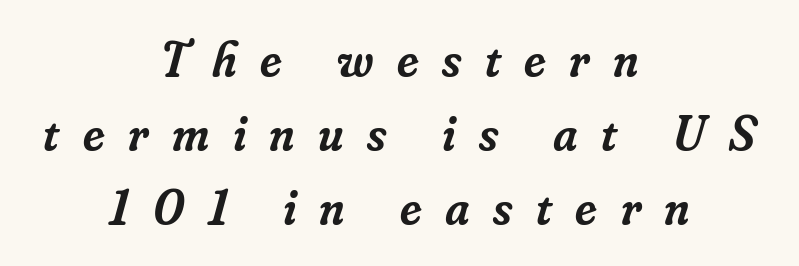
The image shows 50 px semibold serif type, italic (leaning right); set centered, normal line spacing (1.48x), unusually wide letter spacing (+0.47 em), not underlined; low stroke contrast and a small x-height.
